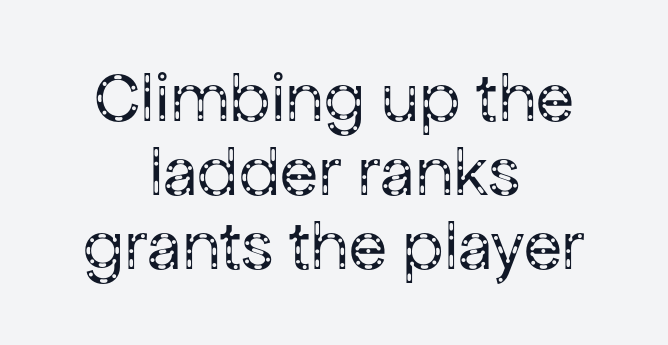
{"serif": "no", "italic": "no", "bold": "no", "weight": "regular", "width": "normal", "stroke_contrast": "low", "x_height": "medium", "monospaced": "no", "underline": "no", "align": "center", "line_spacing": "tight", "line_spacing_ratio": 1.06, "letter_spacing": "normal", "letter_spacing_em": 0.0, "glyph_px": 70}
